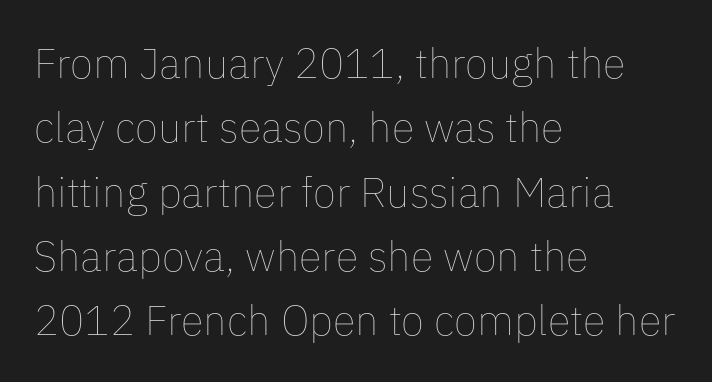
Q: Is the text bold? A: No.
Q: Is the text italic (slanted)? A: No, it is upright.
Q: Is the text underlined? A: No.
Q: How is the paragraph aligned? A: Left-aligned.
Q: Is the spacing between letters normal or unusually wide? A: Normal.
Q: Is the spacing between lines tight, normal or loose? A: Normal.
Q: Width (condensed, normal, or wide)? A: Normal.
Q: Stroke contrast? A: Low.
Q: x-height? A: Medium.
Q: Monospaced? A: No.
